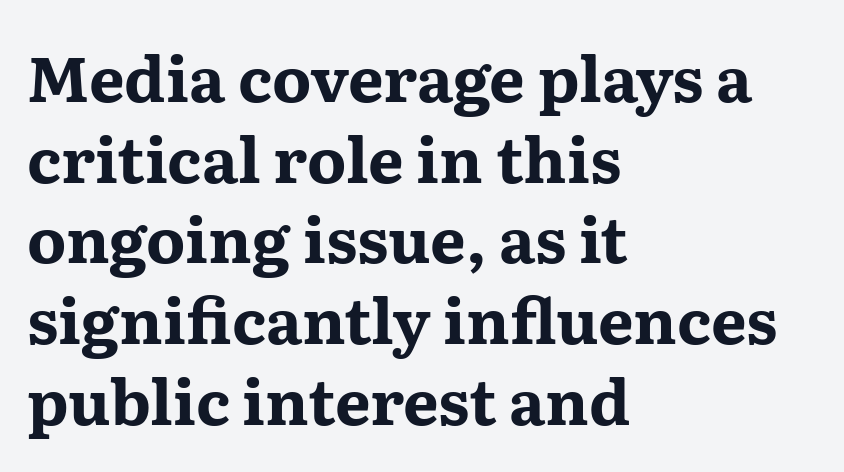
Character widths vary here, with narrow letters taking less room than wide ones. Posture: upright roman. Letters rest on an invisible, unmarked baseline. The letterforms sit shoulder to shoulder at normal distance.
